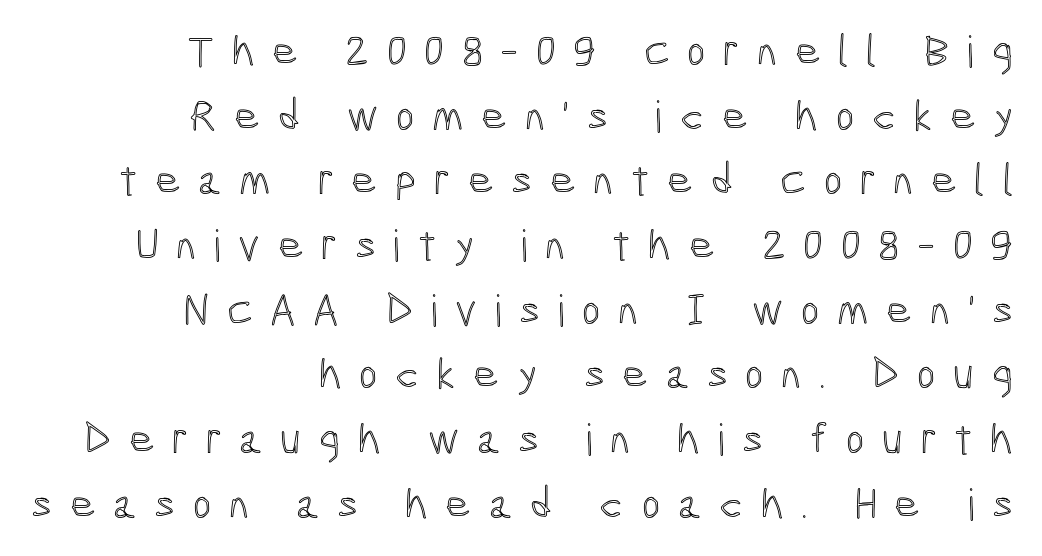
The image shows 44 px condensed type, upright; set right-aligned, normal line spacing (1.47x), unusually wide letter spacing (+0.4 em), not underlined; a medium x-height.
